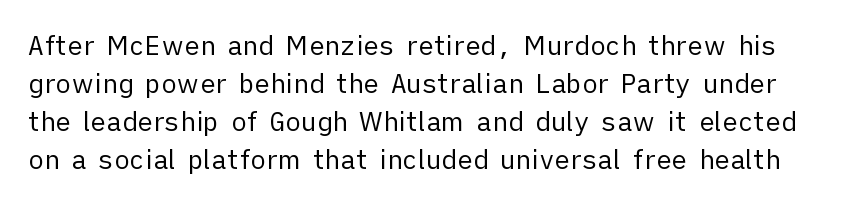
Q: Is the text bold? A: No.
Q: Is the text italic (slanted)? A: No, it is upright.
Q: Is the text underlined? A: No.
Q: Is the spacing between letters normal or unusually wide? A: Normal.
Q: Is the spacing between lines tight, normal or loose? A: Normal.
